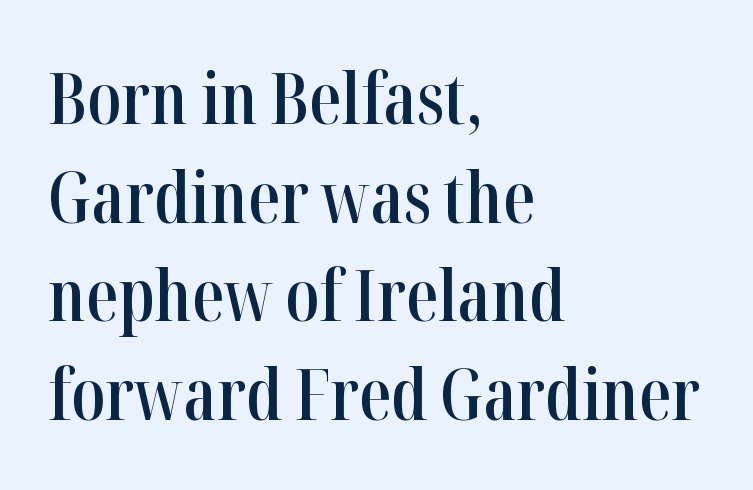
{"serif": "yes", "italic": "no", "bold": "semi", "weight": "semibold", "width": "condensed", "stroke_contrast": "high", "x_height": "medium", "monospaced": "no", "underline": "no", "align": "left", "line_spacing": "normal", "line_spacing_ratio": 1.39, "letter_spacing": "normal", "letter_spacing_em": 0.0, "glyph_px": 71}
